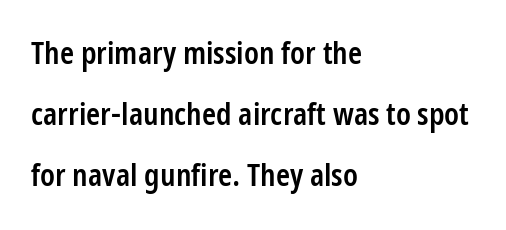
The image shows 32 px semibold, condensed sans-serif type, upright; set left-aligned, loose line spacing (1.91x), normal letter spacing, not underlined; low stroke contrast and a medium x-height.
